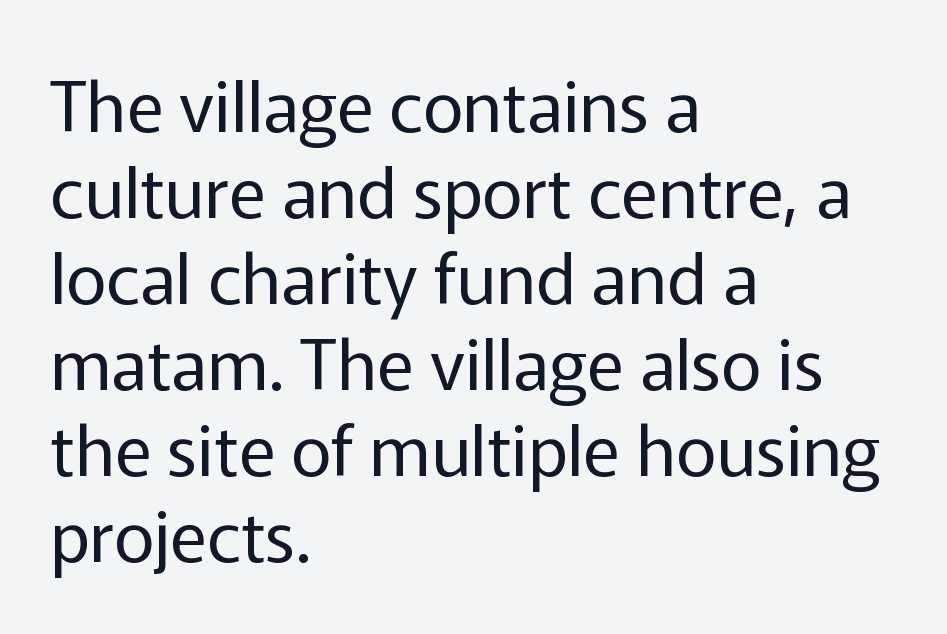
The image shows 70 px regular-weight sans-serif type, upright; set left-aligned, line spacing 1.23x, normal letter spacing, not underlined; low stroke contrast and a medium x-height.
